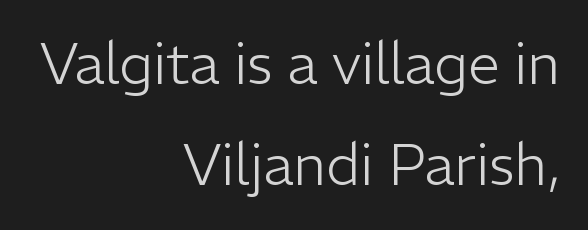
The image shows 57 px light sans-serif type, upright; set right-aligned, line spacing 1.78x, normal letter spacing, not underlined; low stroke contrast and a medium x-height.
